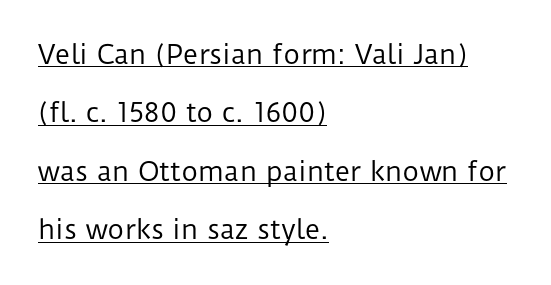
The image shows 26 px text type, upright; set left-aligned, loose line spacing (2.25x), normal letter spacing, underlined.
